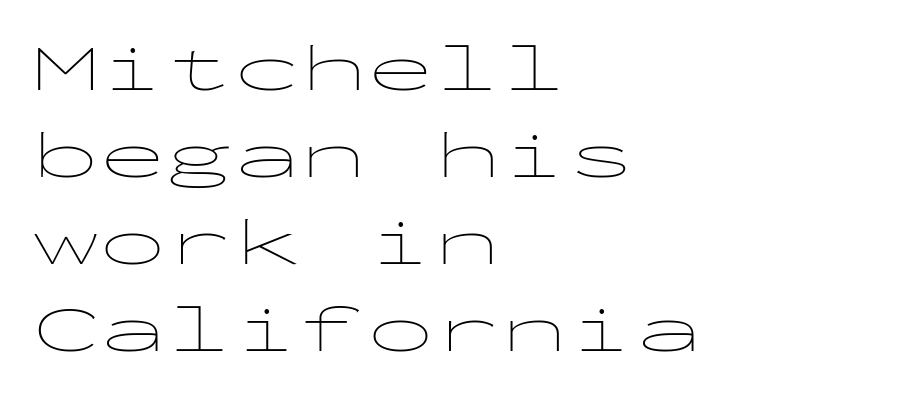
The image shows 67 px thin, wide sans-serif type, upright, monospaced; set left-aligned, normal line spacing (1.3x), normal letter spacing, not underlined; low stroke contrast and a medium x-height.
